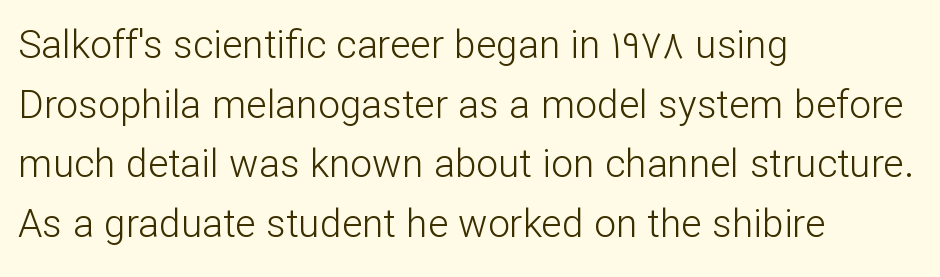
{"serif": "no", "italic": "no", "bold": "no", "weight": "light", "width": "normal", "stroke_contrast": "low", "x_height": "medium", "monospaced": "no", "underline": "no", "align": "left", "line_spacing": "normal", "line_spacing_ratio": 1.53, "letter_spacing": "normal", "letter_spacing_em": 0.0, "glyph_px": 39}
